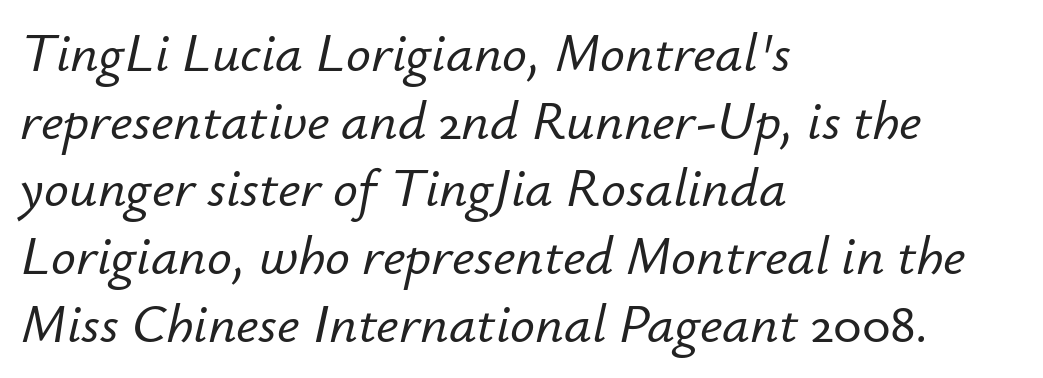
Q: Is the text italic (slanted)? A: Yes, it leans right by about 12 degrees.
Q: Is the text underlined? A: No.
Q: How is the paragraph aligned? A: Left-aligned.
Q: Is the spacing between letters normal or unusually wide? A: Normal.
Q: Width (condensed, normal, or wide)? A: Normal.
Q: Stroke contrast? A: Low.
Q: x-height? A: Small.
Q: Monospaced? A: No.
